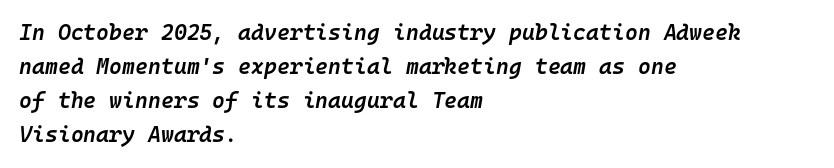
{"italic": "yes", "lean": "right", "slant_degrees": 10, "bold": "semi", "underline": "no", "align": "left", "line_spacing": "normal", "line_spacing_ratio": 1.55, "letter_spacing": "normal", "letter_spacing_em": 0.0, "glyph_px": 22}
